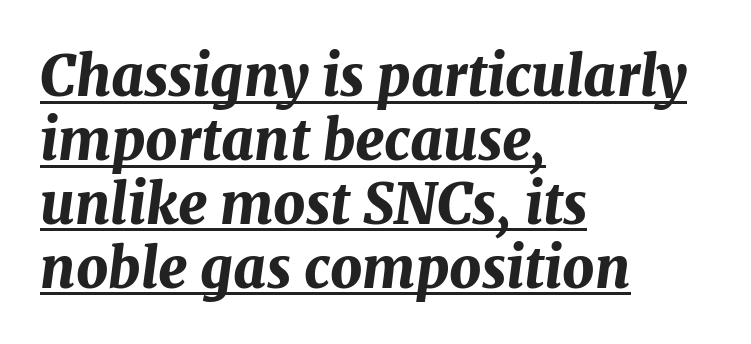
{"italic": "yes", "lean": "right", "slant_degrees": 7, "bold": "yes", "weight": "bold", "width": "normal", "stroke_contrast": "medium", "x_height": "medium", "monospaced": "no", "underline": "yes", "align": "left", "line_spacing": "tight", "line_spacing_ratio": 1.14, "letter_spacing": "normal", "letter_spacing_em": 0.0, "glyph_px": 56}
